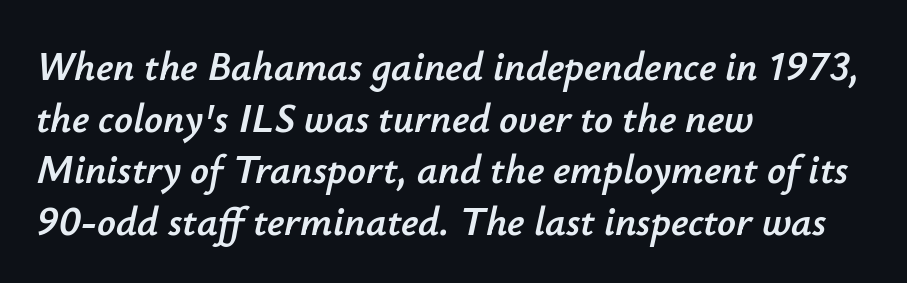
Q: Is the text italic (slanted)? A: Yes, it leans right by about 12 degrees.
Q: Is the text underlined? A: No.
Q: How is the paragraph aligned? A: Left-aligned.
Q: Is the spacing between letters normal or unusually wide? A: Normal.
Q: Is the spacing between lines tight, normal or loose? A: Normal.
Q: Width (condensed, normal, or wide)? A: Normal.
Q: Stroke contrast? A: Low.
Q: x-height? A: Small.
Q: Monospaced? A: No.
